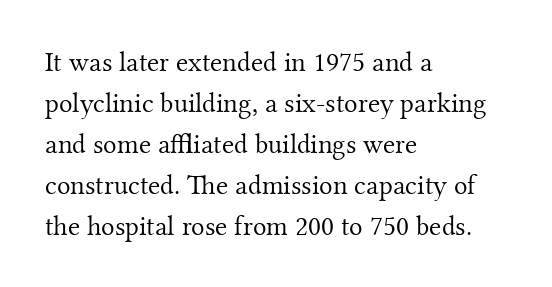
Q: Is the text bold? A: No.
Q: Is the text italic (slanted)? A: No, it is upright.
Q: Is the typeface a serif or a sans-serif typeface? A: Serif.
Q: Is the text underlined? A: No.
Q: How is the paragraph aligned? A: Left-aligned.
Q: Is the spacing between letters normal or unusually wide? A: Normal.
Q: Is the spacing between lines tight, normal or loose? A: Normal.
Q: Width (condensed, normal, or wide)? A: Normal.
Q: Stroke contrast? A: Medium.
Q: x-height? A: Small.
Q: Monospaced? A: No.
